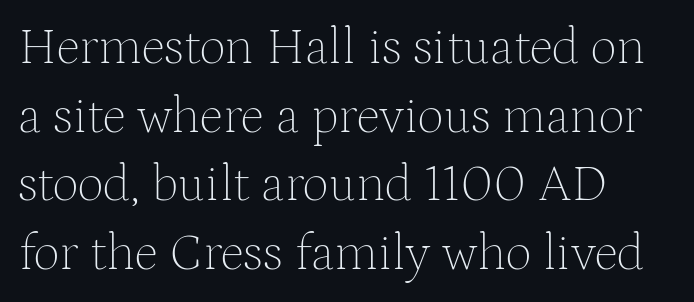
Each new line begins a customary step beneath the previous one. A roman cut, with each character standing at attention. Serifs: yes, visible at the terminals of the letterforms. The strokes carry an ordinary text weight at most.
